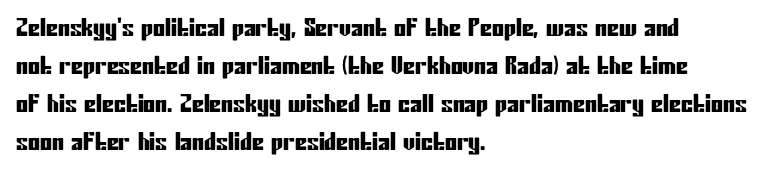
Q: Is the text italic (slanted)? A: No, it is upright.
Q: Is the text underlined? A: No.
Q: How is the paragraph aligned? A: Left-aligned.
Q: Is the spacing between letters normal or unusually wide? A: Normal.
Q: Is the spacing between lines tight, normal or loose? A: Normal.
